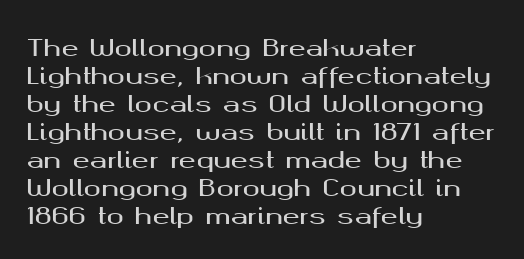
{"italic": "no", "underline": "no", "align": "left", "line_spacing_ratio": 1.22, "letter_spacing": "normal", "letter_spacing_em": 0.0, "glyph_px": 23}
